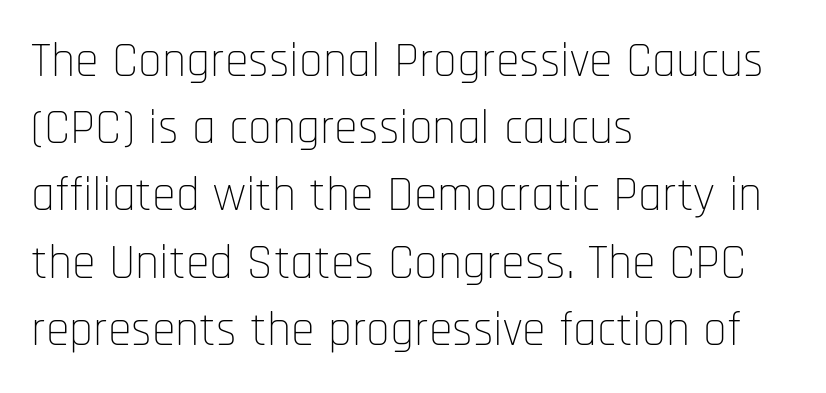
Q: Is the text bold? A: No.
Q: Is the text italic (slanted)? A: No, it is upright.
Q: Is the typeface a serif or a sans-serif typeface? A: Sans-serif.
Q: Is the text underlined? A: No.
Q: How is the paragraph aligned? A: Left-aligned.
Q: Is the spacing between letters normal or unusually wide? A: Normal.
Q: Is the spacing between lines tight, normal or loose? A: Normal.
Q: Width (condensed, normal, or wide)? A: Condensed.
Q: Stroke contrast? A: Low.
Q: x-height? A: Large.
Q: Monospaced? A: No.
